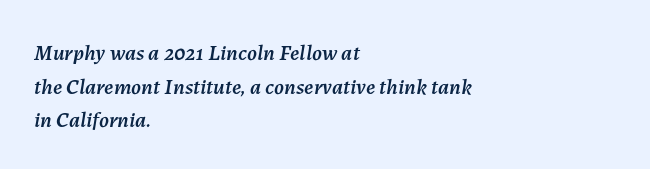
{"italic": "yes", "lean": "right", "slant_degrees": 7, "underline": "no", "align": "left", "line_spacing": "normal", "line_spacing_ratio": 1.53, "letter_spacing": "normal", "letter_spacing_em": 0.0, "glyph_px": 22}
